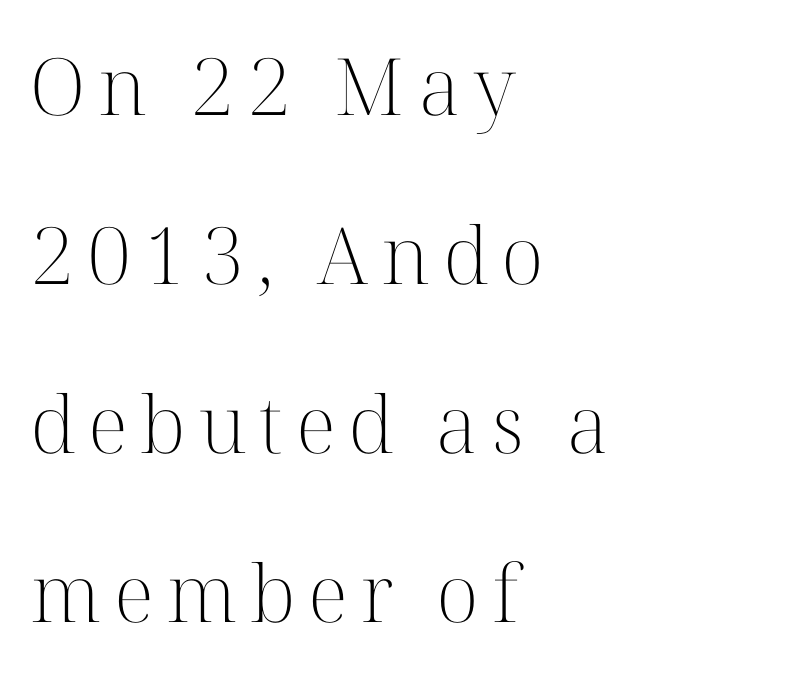
Lines of text with bare space underneath. Designer's note — italics off, roman on. Is this a fixed-width face? No — the glyphs have proportional, varying widths. Students, observe: this is what heavily led, spacious text looks like. Which margin do the lines hug? The left one — the right edge is uneven. The passage shown is not bold in any degree.
